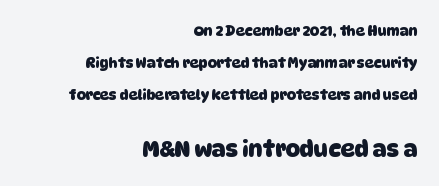
Honestly, the letter spacing is just normal — you wouldn't notice it. Every letter is thick-stroked: bold, no question. Quick note: underline off. The block of text is sparse from top to bottom, with ample space between rows.
